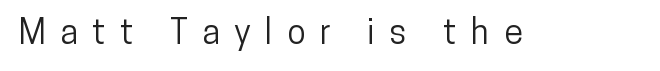
You could not count columns in this text — the font is proportionally spaced. I'd call this a sans setting — the letters go barefoot. You can tell it's not italic because the verticals are truly vertical. Between one letter and the next there's a generous, obvious gap. The zone under the glyphs is completely vacant.
